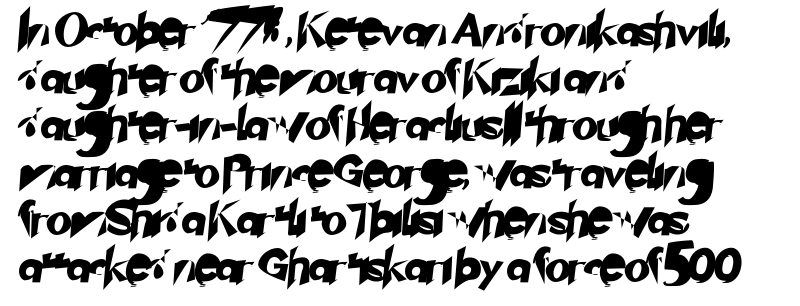
{"serif": "no", "width": "normal", "stroke_contrast": "low", "x_height": "small", "monospaced": "no", "underline": "no", "align": "left", "line_spacing": "normal", "line_spacing_ratio": 1.43, "letter_spacing": "normal", "letter_spacing_em": 0.0, "glyph_px": 33}
